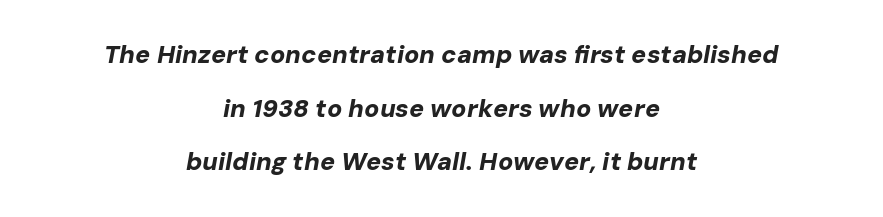
{"italic": "yes", "lean": "right", "slant_degrees": 10, "bold": "yes", "underline": "no", "align": "center", "line_spacing": "loose", "line_spacing_ratio": 2.15, "letter_spacing": "normal", "letter_spacing_em": 0.0, "glyph_px": 25}
